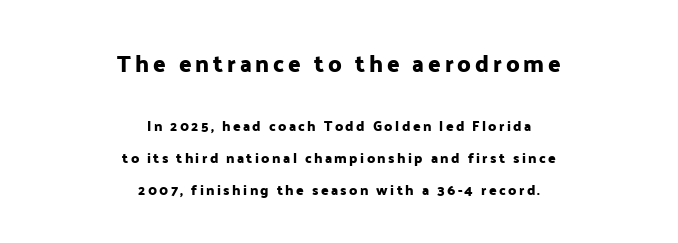
Q: Is the text italic (slanted)? A: No, it is upright.
Q: Is the text underlined? A: No.
Q: How is the paragraph aligned? A: Centered.
Q: Is the spacing between lines tight, normal or loose? A: Loose.
Q: Which block of text is set in a larger size, the first (top) or the second (bottom)? A: The first (top) one.
